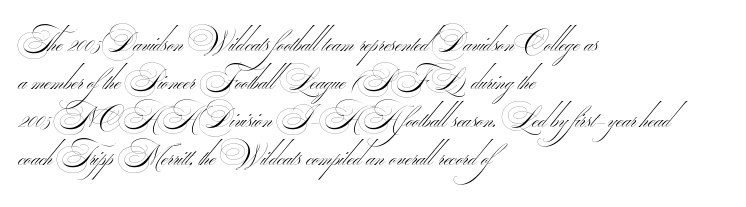
The image shows 28 px thin, wide sans-serif type; set left-aligned, normal line spacing (1.36x), normal letter spacing, not underlined; medium stroke contrast.
